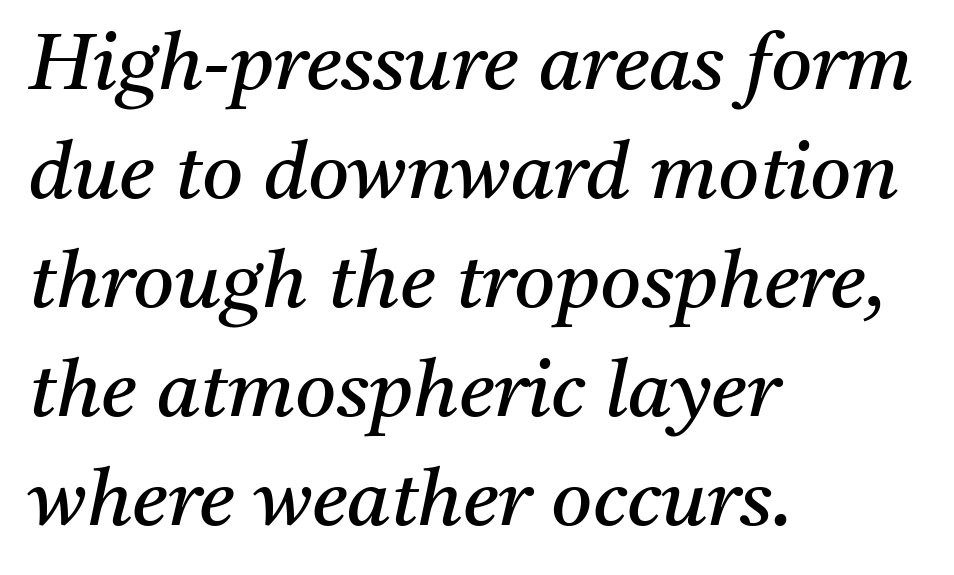
The rendering uses natural spacing where letterforms have individual widths. Summary of vertical rhythm: regular, with standard interline spacing. The typography opts for an oblique posture over an upright one. On a weight scale, this lands at 450 or below. A classic flush-left, rag-right setting is used for this passage. What kind of face is this? One with serifs.
